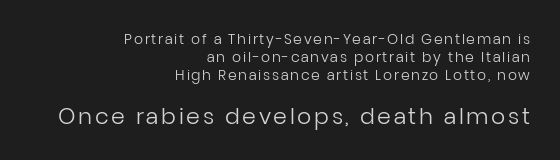
{"italic": "no", "bold": "no", "underline": "no", "align": "right", "line_spacing": "normal", "line_spacing_ratio": 1.29, "larger_block": "second", "size_ratio": 1.57, "glyph_px": 22}
